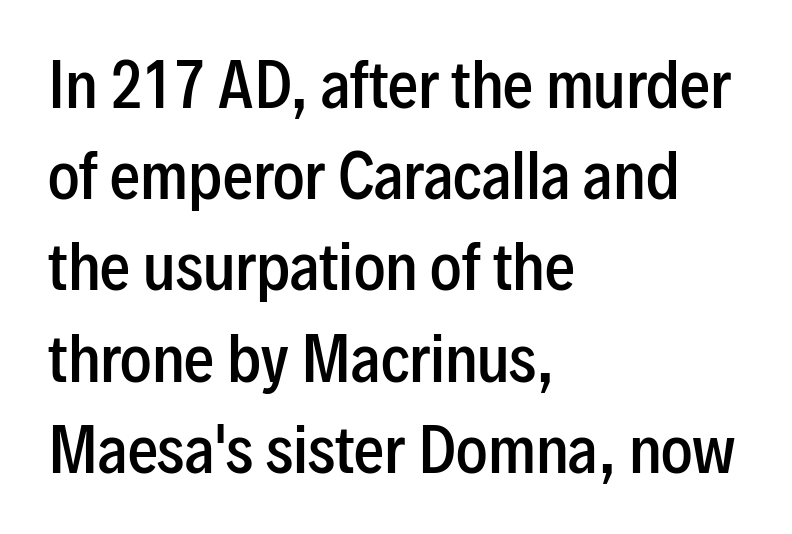
Q: Is the text bold? A: Semi-bold.
Q: Is the text italic (slanted)? A: No, it is upright.
Q: Is the typeface a serif or a sans-serif typeface? A: Sans-serif.
Q: Is the text underlined? A: No.
Q: How is the paragraph aligned? A: Left-aligned.
Q: Is the spacing between letters normal or unusually wide? A: Normal.
Q: Is the spacing between lines tight, normal or loose? A: Normal.
Q: Width (condensed, normal, or wide)? A: Condensed.
Q: Stroke contrast? A: Low.
Q: x-height? A: Medium.
Q: Monospaced? A: No.
